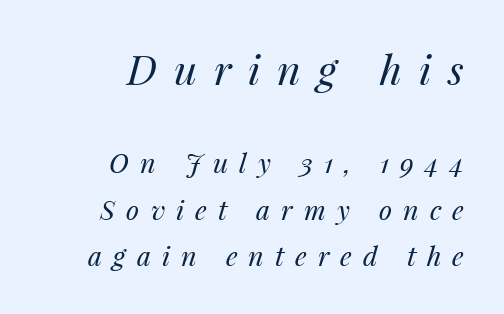
{"italic": "yes", "lean": "right", "slant_degrees": 14, "bold": "no", "weight": "regular", "width": "normal", "stroke_contrast": "medium", "x_height": "medium", "monospaced": "no", "underline": "no", "align": "right", "line_spacing_ratio": 1.72, "letter_spacing": "wide", "letter_spacing_em": 0.41, "larger_block": "first", "size_ratio": 1.52, "glyph_px": 41}
